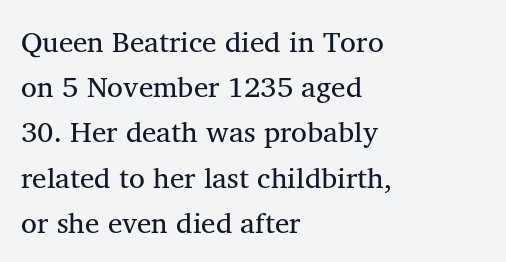
{"serif": "yes", "bold": "no", "weight": "regular", "width": "normal", "stroke_contrast": "medium", "x_height": "medium", "monospaced": "no", "underline": "no", "align": "left", "line_spacing": "normal", "line_spacing_ratio": 1.56, "letter_spacing": "normal", "letter_spacing_em": 0.0, "glyph_px": 29}
